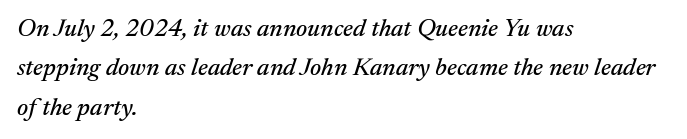
Letters rest on an invisible, unmarked baseline. Does the leading feel generous? No, just average. Is the block centered? No — it sits flush against the left margin. An italicized treatment has been applied to the whole sample. The tracking reads as untouched default to a designer's eye.
